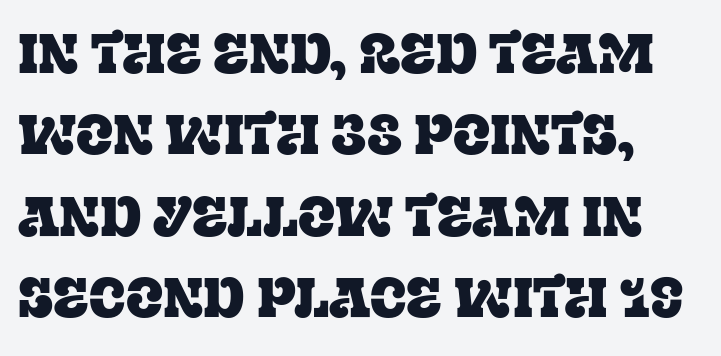
The image shows 55 px serif type, upright; set normal line spacing (1.48x), normal letter spacing, not underlined; low stroke contrast and a large x-height.
